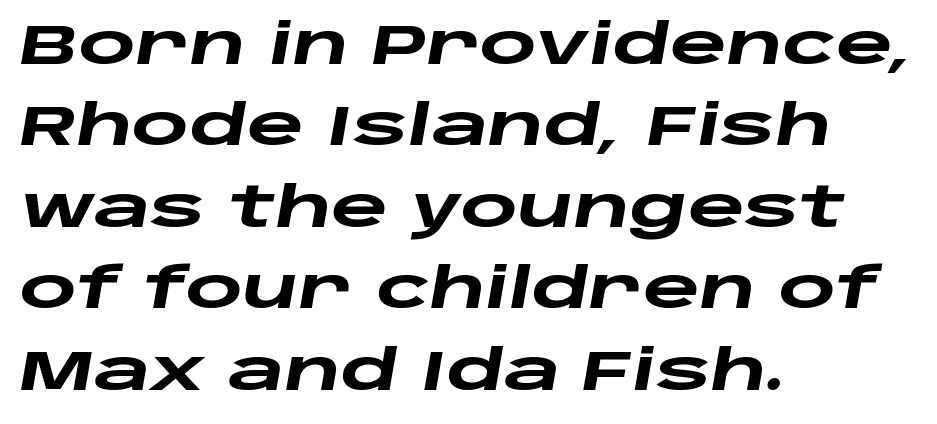
{"italic": "yes", "lean": "right", "slant_degrees": 10, "bold": "yes", "weight": "heavy", "width": "wide", "stroke_contrast": "low", "x_height": "large", "monospaced": "no", "underline": "no", "align": "left", "line_spacing": "normal", "line_spacing_ratio": 1.48, "letter_spacing": "normal", "letter_spacing_em": 0.0, "glyph_px": 55}
